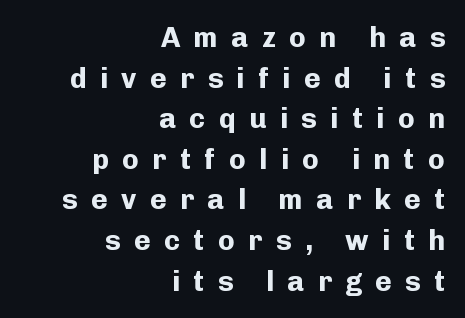
The image shows 28 px bold sans-serif type, upright; set right-aligned, normal line spacing (1.45x), unusually wide letter spacing (+0.48 em), not underlined; low stroke contrast and a medium x-height.
